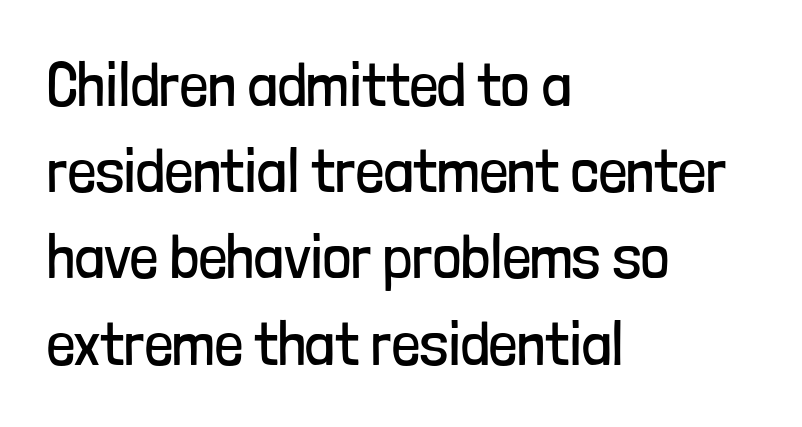
{"serif": "no", "italic": "no", "bold": "no", "weight": "regular", "width": "condensed", "stroke_contrast": "low", "x_height": "medium", "monospaced": "no", "underline": "no", "align": "left", "line_spacing": "normal", "line_spacing_ratio": 1.39, "letter_spacing": "normal", "letter_spacing_em": 0.0, "glyph_px": 62}
